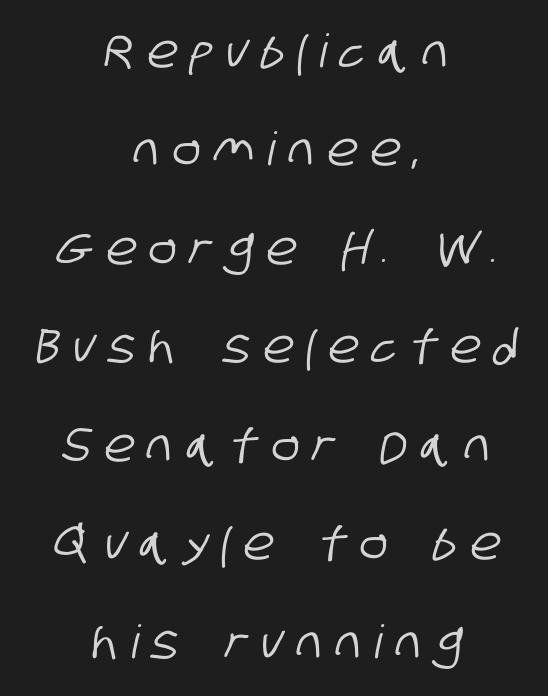
Q: Is the typeface a serif or a sans-serif typeface? A: Sans-serif.
Q: Is the text underlined? A: No.
Q: How is the paragraph aligned? A: Centered.
Q: Is the spacing between letters normal or unusually wide? A: Unusually wide.
Q: Is the spacing between lines tight, normal or loose? A: Loose.
Q: Width (condensed, normal, or wide)? A: Condensed.
Q: Stroke contrast? A: Low.
Q: x-height? A: Large.
Q: Monospaced? A: No.
